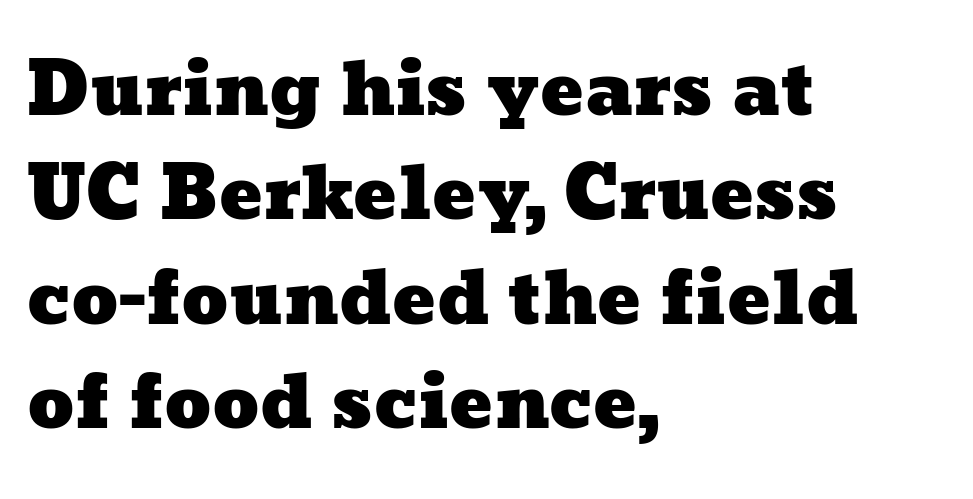
The image shows 72 px wide type; set left-aligned, normal line spacing (1.45x), normal letter spacing, not underlined; low stroke contrast and a medium x-height.
